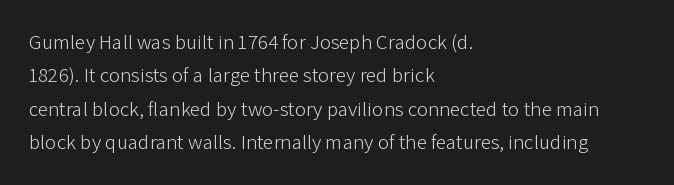
Q: Is the text bold? A: No.
Q: Is the text italic (slanted)? A: No, it is upright.
Q: Is the text underlined? A: No.
Q: How is the paragraph aligned? A: Left-aligned.
Q: Is the spacing between letters normal or unusually wide? A: Normal.
Q: Is the spacing between lines tight, normal or loose? A: Normal.
